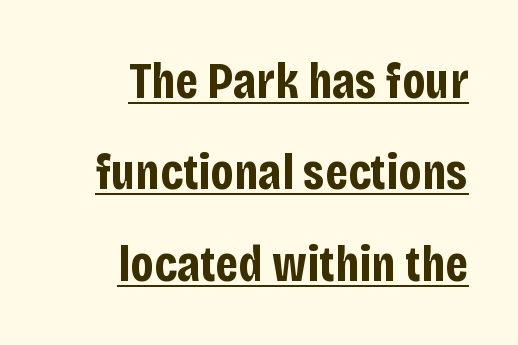
{"serif": "no", "italic": "no", "bold": "yes", "weight": "bold", "width": "condensed", "stroke_contrast": "low", "x_height": "large", "monospaced": "no", "underline": "yes", "align": "right", "line_spacing_ratio": 1.79, "letter_spacing": "normal", "letter_spacing_em": 0.0, "glyph_px": 51}
